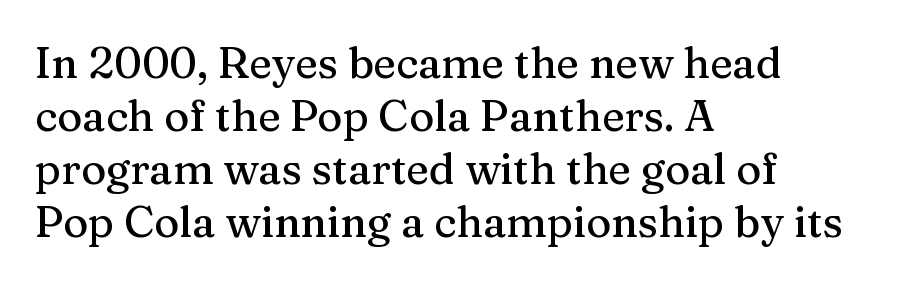
The type sits square on the baseline with zero lean. The strip under each line holds only bare page. Each word holds together tightly as a unit, with standard inter-letter gaps. I'd call this a serif setting — the letters wear small feet.
